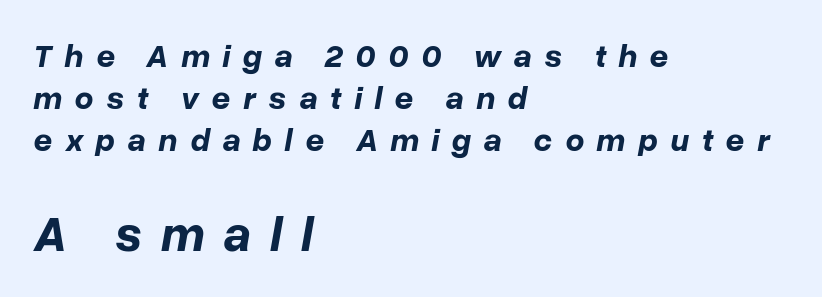
{"italic": "yes", "lean": "right", "slant_degrees": 10, "bold": "yes", "weight": "bold", "width": "normal", "stroke_contrast": "low", "x_height": "medium", "monospaced": "no", "underline": "no", "align": "left", "line_spacing": "normal", "line_spacing_ratio": 1.27, "letter_spacing": "wide", "letter_spacing_em": 0.38, "larger_block": "second", "size_ratio": 1.52, "glyph_px": 50}
